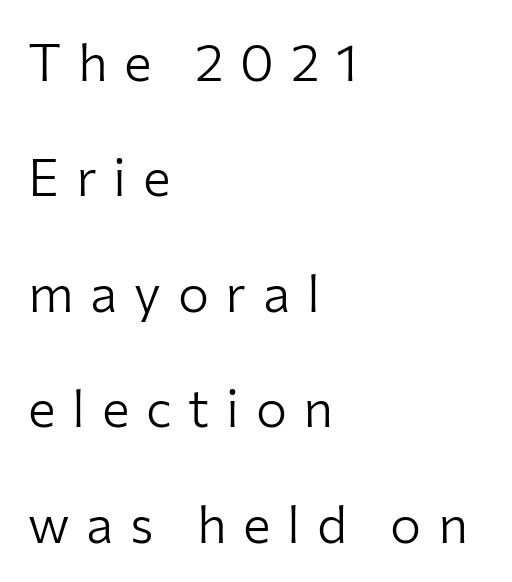
The image shows 52 px light sans-serif type, upright; set left-aligned, loose line spacing (2.22x), unusually wide letter spacing (+0.32 em), not underlined; low stroke contrast and a medium x-height.
